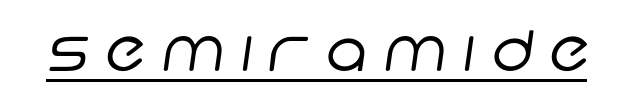
Q: Is the text bold? A: No.
Q: Is the typeface a serif or a sans-serif typeface? A: Sans-serif.
Q: Is the text underlined? A: Yes.
Q: Is the spacing between letters normal or unusually wide? A: Unusually wide.
Q: Width (condensed, normal, or wide)? A: Normal.
Q: Stroke contrast? A: Low.
Q: x-height? A: Large.
Q: Monospaced? A: No.
